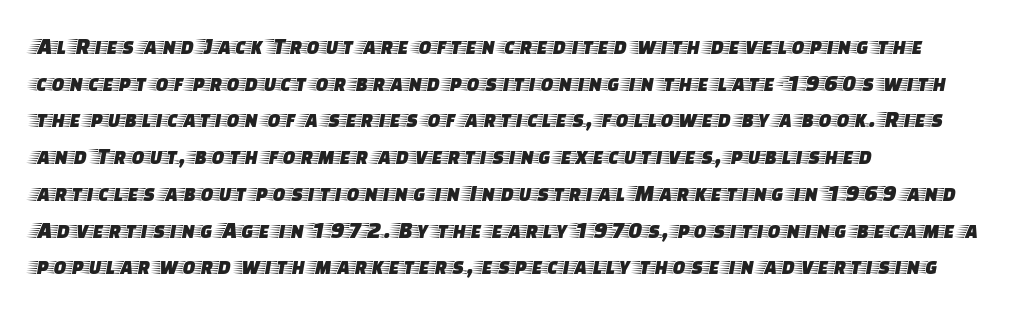
Q: Is the text italic (slanted)? A: Yes.
Q: Is the text underlined? A: No.
Q: How is the paragraph aligned? A: Left-aligned.
Q: Is the spacing between letters normal or unusually wide? A: Normal.
Q: Is the spacing between lines tight, normal or loose? A: Normal.
